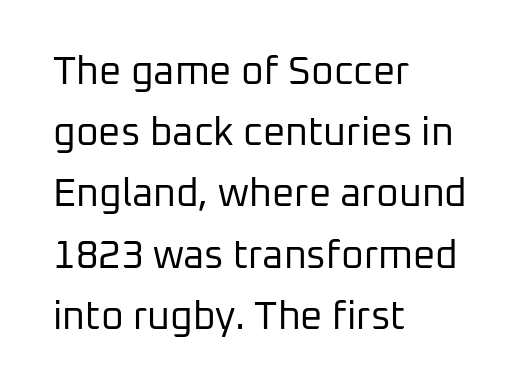
Q: Is the text bold? A: No.
Q: Is the text italic (slanted)? A: No, it is upright.
Q: Is the typeface a serif or a sans-serif typeface? A: Sans-serif.
Q: Is the text underlined? A: No.
Q: How is the paragraph aligned? A: Left-aligned.
Q: Is the spacing between letters normal or unusually wide? A: Normal.
Q: Is the spacing between lines tight, normal or loose? A: Normal.
Q: Width (condensed, normal, or wide)? A: Normal.
Q: Stroke contrast? A: Low.
Q: x-height? A: Medium.
Q: Monospaced? A: No.
